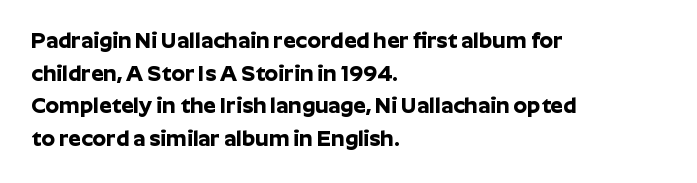
The image shows 22 px bold type, upright; set left-aligned, normal line spacing (1.48x), normal letter spacing, not underlined.
